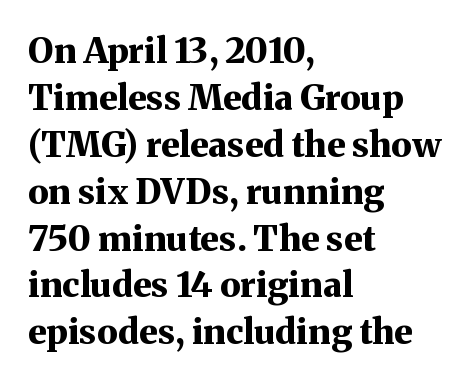
Q: Is the text bold? A: Yes.
Q: Is the text italic (slanted)? A: No, it is upright.
Q: Is the typeface a serif or a sans-serif typeface? A: Serif.
Q: Is the text underlined? A: No.
Q: How is the paragraph aligned? A: Left-aligned.
Q: Is the spacing between letters normal or unusually wide? A: Normal.
Q: Is the spacing between lines tight, normal or loose? A: Normal.
Q: Width (condensed, normal, or wide)? A: Normal.
Q: Stroke contrast? A: Medium.
Q: x-height? A: Medium.
Q: Monospaced? A: No.
